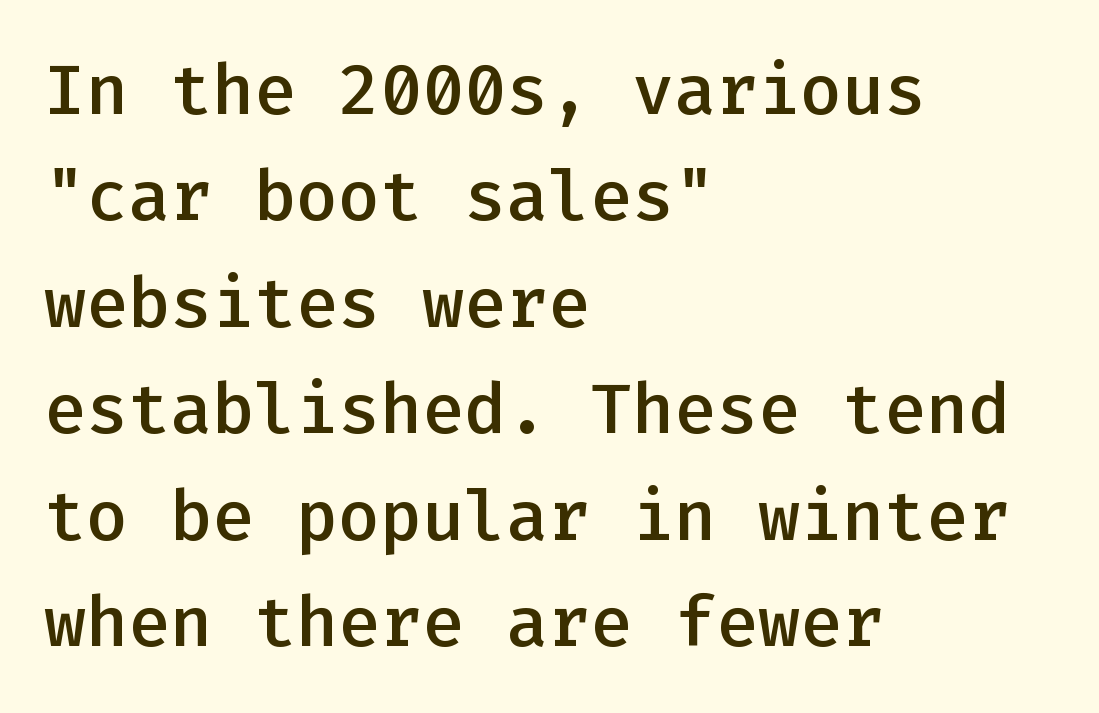
{"serif": "no", "italic": "no", "bold": "semi", "weight": "semibold", "width": "normal", "stroke_contrast": "low", "x_height": "medium", "monospaced": "yes", "underline": "no", "align": "left", "line_spacing": "normal", "line_spacing_ratio": 1.52, "letter_spacing": "normal", "letter_spacing_em": 0.0, "glyph_px": 70}
